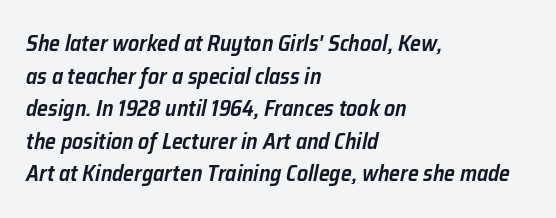
The font's italic variant was chosen for this text. The lines in this sample share a left origin and differ only in where they stop. Decoration check: the copy has no underline. What weight is shown? A semibold, between regular and bold. This sample keeps an unexceptional amount of space between lines.
